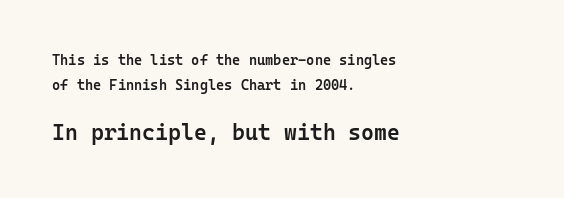
{"italic": "no", "bold": "semi", "underline": "no", "align": "left", "line_spacing_ratio": 1.76, "letter_spacing": "normal", "letter_spacing_em": 0.0, "larger_block": "second", "size_ratio": 1.57, "glyph_px": 22}
